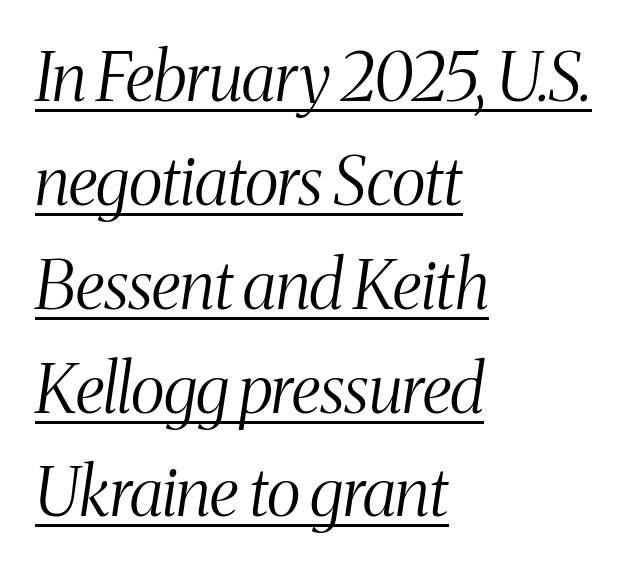
{"serif": "yes", "italic": "yes", "lean": "right", "slant_degrees": 8, "bold": "no", "weight": "light", "width": "condensed", "stroke_contrast": "medium", "x_height": "medium", "monospaced": "no", "underline": "yes", "align": "left", "line_spacing": "normal", "line_spacing_ratio": 1.55, "letter_spacing": "normal", "letter_spacing_em": 0.0, "glyph_px": 67}
